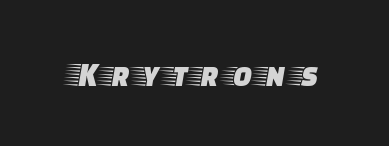
The image shows 35 px wide serif type; set not underlined; low stroke contrast and a large x-height.
